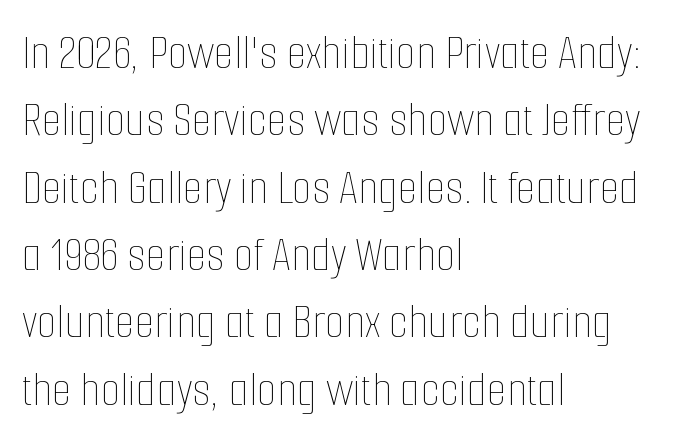
Q: Is the text bold? A: No.
Q: Is the text italic (slanted)? A: No, it is upright.
Q: Is the text underlined? A: No.
Q: How is the paragraph aligned? A: Left-aligned.
Q: Is the spacing between letters normal or unusually wide? A: Normal.
Q: Is the spacing between lines tight, normal or loose? A: Normal.
Q: Width (condensed, normal, or wide)? A: Condensed.
Q: Stroke contrast? A: Low.
Q: x-height? A: Medium.
Q: Monospaced? A: No.
